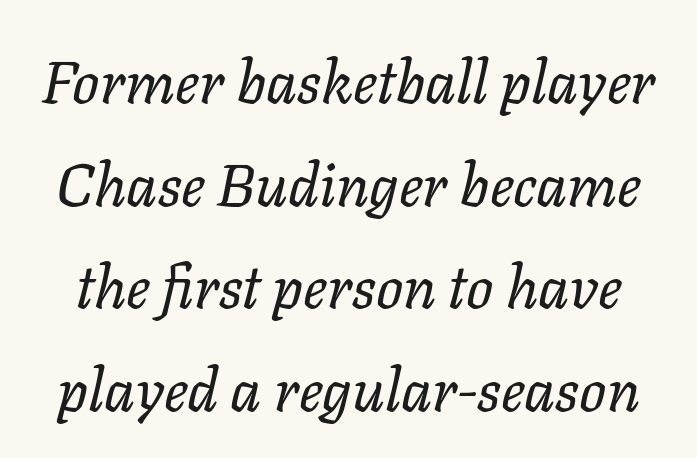
Is this a fixed-width face? No — the glyphs have proportional, varying widths. Italic: yes, the glyphs are oblique. Letters have the restrained weight of plain body copy at most. How are the letters spaced? Ordinarily, with no added tracking. The zone under the glyphs is completely vacant.
